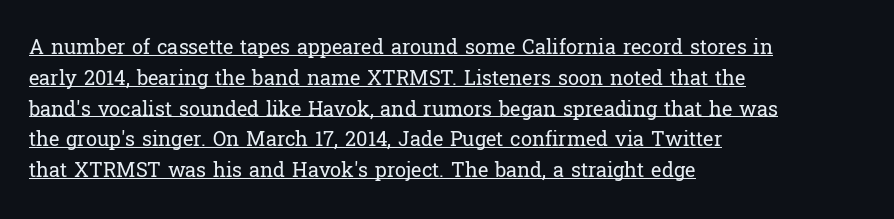
{"italic": "no", "bold": "no", "underline": "yes", "align": "left", "line_spacing": "normal", "line_spacing_ratio": 1.54, "letter_spacing": "normal", "letter_spacing_em": 0.0, "glyph_px": 20}
